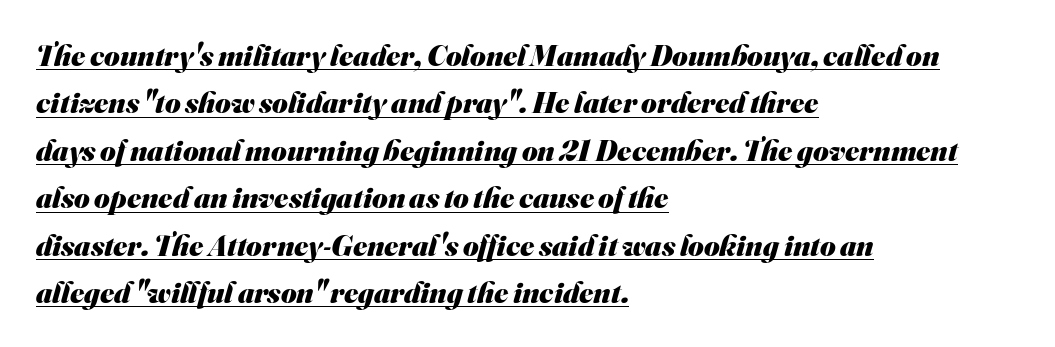
Thick stems and heavy bowls — unmistakably bold. The face used here is proportionally spaced, like ordinary book or web type. In terms of letterspacing, this is plain default setting. Horizontal bands of white between lines are of average thickness. Nope, no serifs anywhere on these letters. This rendering features underlined lettering.
